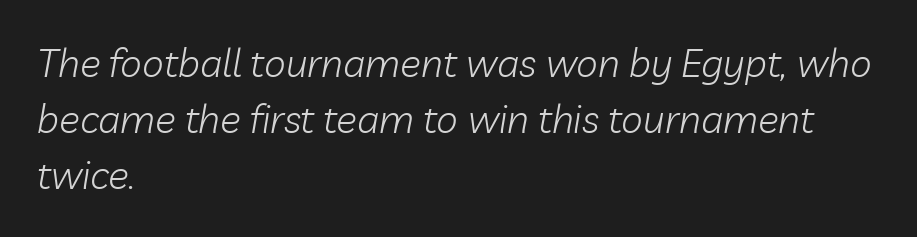
Nobody drew a line under any word here. A student would call this left alignment; a typographer would say flush left, rag right. Each letter keeps its own natural width here, so spacing adapts to shape. Characters follow at the spacing the type designer built in. The lines sit at an ordinary, default distance from one another.
